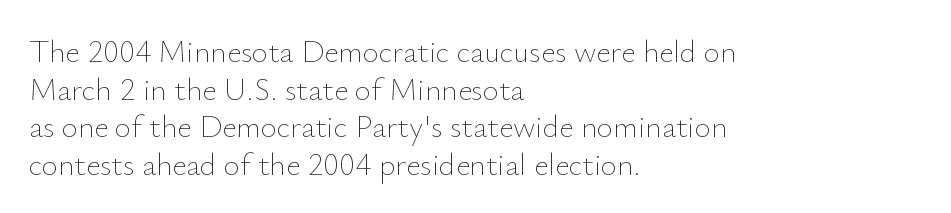
Character widths vary here, with narrow letters taking less room than wide ones. These lines were composed using upright roman letters. Unmarked baselines from the first word to the last. Every row of glyphs begins at an identical x-position on the left. Think standard paragraph weight, or any step lighter than that. These lines keep a tight, regular rhythm from letter to letter.
